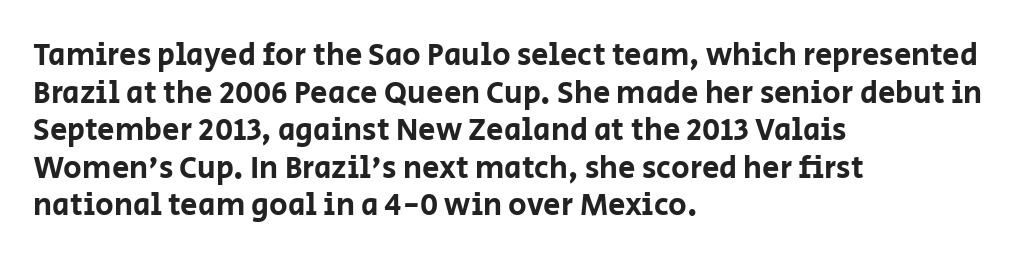
Q: Is the text italic (slanted)? A: No, it is upright.
Q: Is the typeface a serif or a sans-serif typeface? A: Sans-serif.
Q: Is the text underlined? A: No.
Q: How is the paragraph aligned? A: Left-aligned.
Q: Is the spacing between letters normal or unusually wide? A: Normal.
Q: Width (condensed, normal, or wide)? A: Normal.
Q: Stroke contrast? A: Low.
Q: x-height? A: Large.
Q: Monospaced? A: No.
